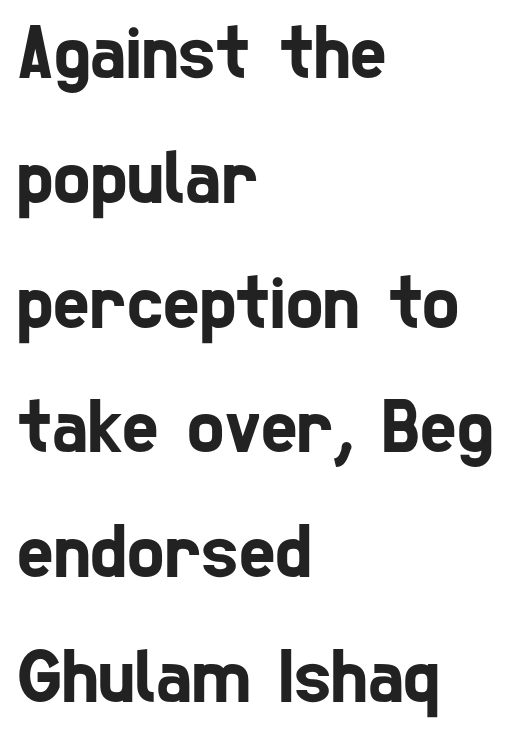
Q: Is the typeface a serif or a sans-serif typeface? A: Sans-serif.
Q: Is the text underlined? A: No.
Q: How is the paragraph aligned? A: Left-aligned.
Q: Is the spacing between letters normal or unusually wide? A: Normal.
Q: Is the spacing between lines tight, normal or loose? A: Normal.
Q: Width (condensed, normal, or wide)? A: Condensed.
Q: Stroke contrast? A: Low.
Q: x-height? A: Medium.
Q: Monospaced? A: No.
